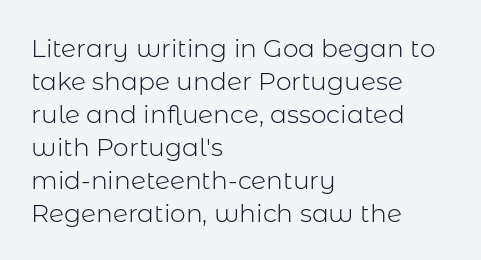
The image shows 25 px text type, upright; set left-aligned, normal line spacing (1.32x), normal letter spacing, not underlined.
